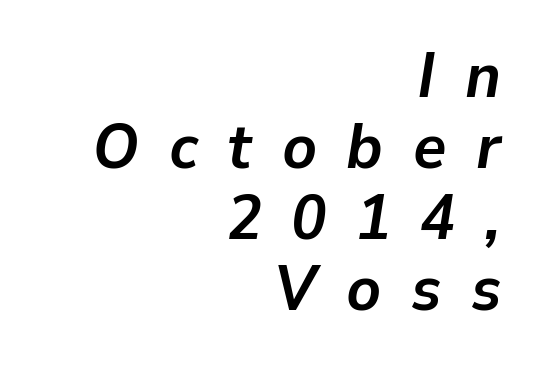
The image shows 64 px semibold type, italic (leaning right); set right-aligned, tight line spacing (1.11x), unusually wide letter spacing (+0.46 em), not underlined; low stroke contrast and a medium x-height.
